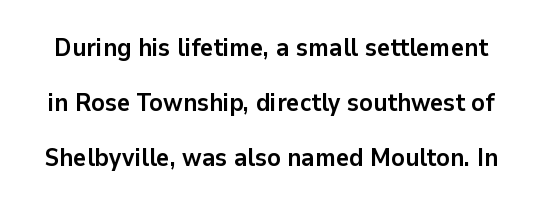
Lines of text with bare space underneath. Honestly, the rows look like they've been pulled way apart. Tall strokes in this sample are plumb rather than angled. The typesetting leans heavy: a genuine bold.
